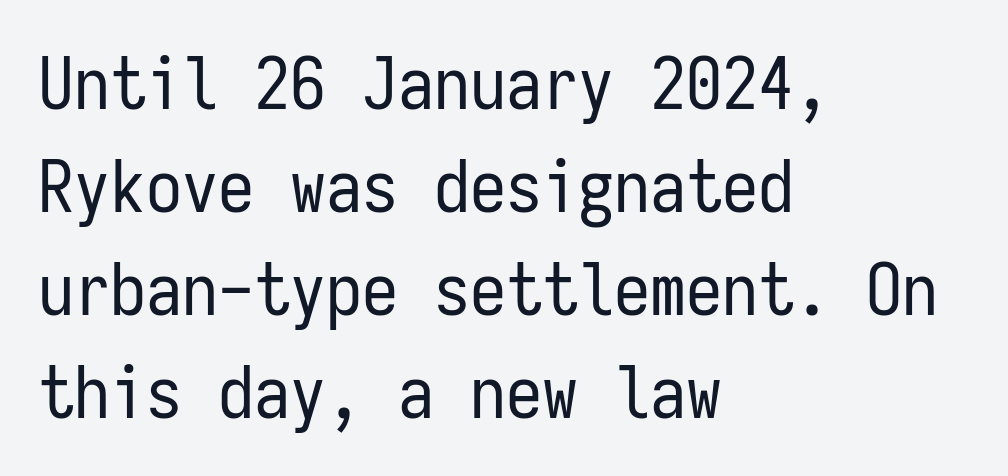
The image shows 72 px regular-weight, condensed sans-serif type, upright, monospaced; set left-aligned, normal line spacing (1.43x), normal letter spacing, not underlined; low stroke contrast and a medium x-height.
